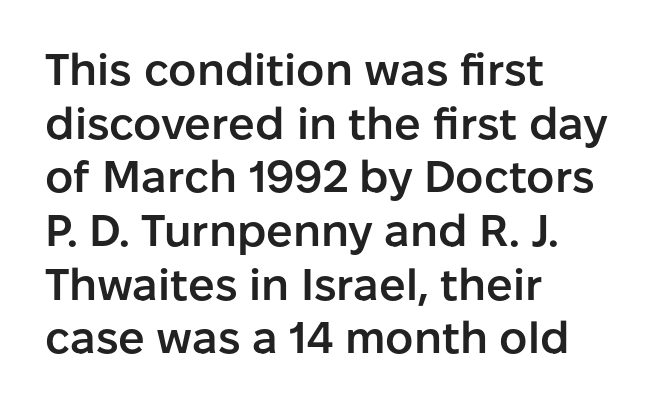
Nobody touched the tracking dial on this one. Quick note: underline off. Stroke thickness is moderately raised; the sample reads as semibold. Spacing verdict: proportional, widths tailored to each character. Nothing sits at the stroke ends, so this counts as sans-serif. These lines stack with their left ends in a neat column.
